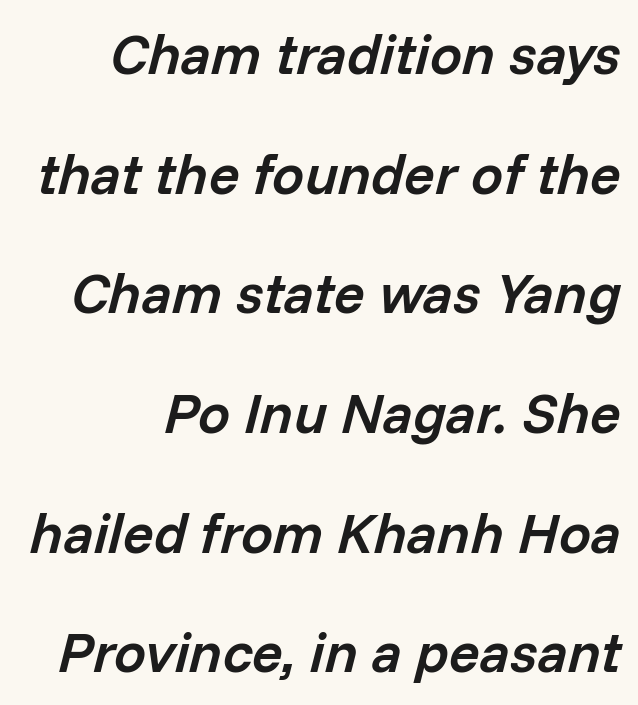
The string is rendered with underlining switched off. The passage is arranged like a letterhead date or caption credit — flush right. There is no visible air inserted between adjacent glyphs. Yep, that's italic — everything's leaning.
